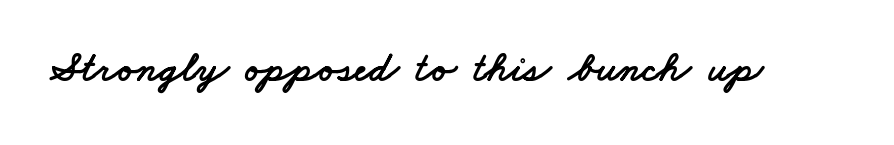
{"serif": "no", "width": "wide", "stroke_contrast": "low", "x_height": "small", "monospaced": "no", "underline": "no", "letter_spacing": "normal", "letter_spacing_em": 0.0, "glyph_px": 42}
